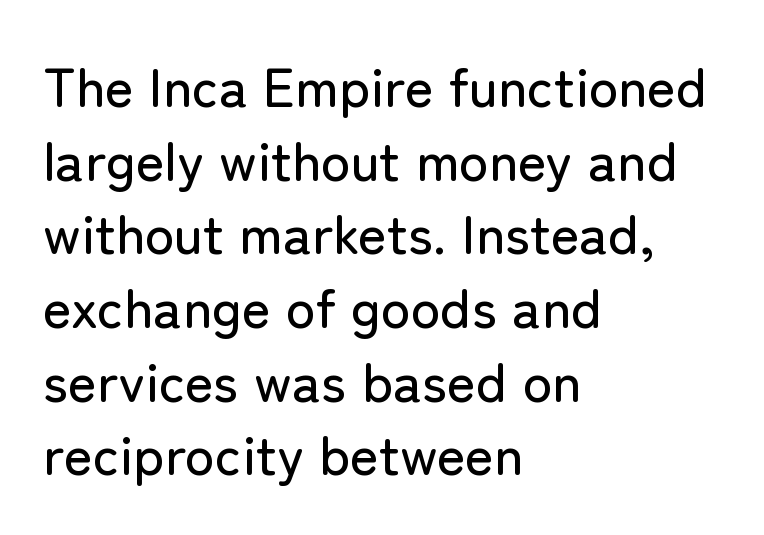
{"serif": "no", "italic": "no", "width": "normal", "stroke_contrast": "low", "x_height": "medium", "monospaced": "no", "underline": "no", "align": "left", "line_spacing": "normal", "line_spacing_ratio": 1.34, "letter_spacing": "normal", "letter_spacing_em": 0.0, "glyph_px": 55}
